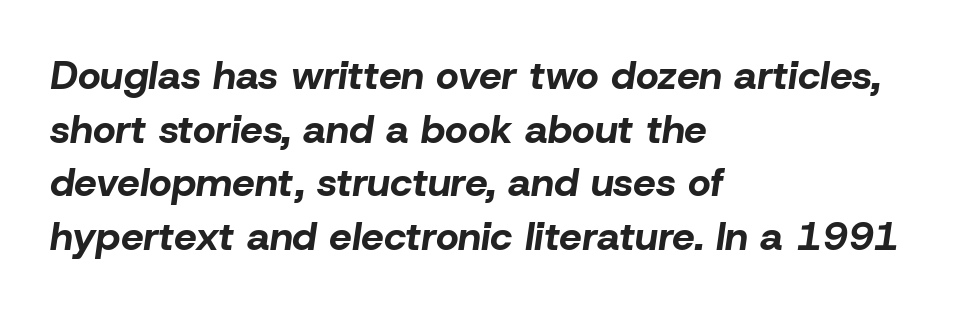
Emphasis-style slanted type is in use. The letters advance in unequal steps, a hallmark of proportional type. Type without underlining. Its strokes are broad and dark, the hallmark of bold type. Students, note that the glyphs here touch the page at normal intervals. Does the leading feel generous? No, just average.
